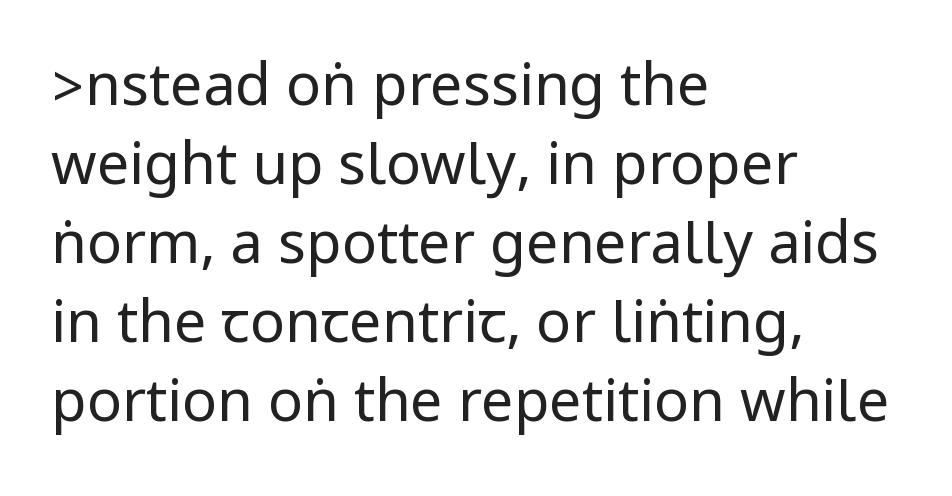
How are the letters spaced? Ordinarily, with no added tracking. Posture: straight, roman, zero tilt. A student would call this left alignment; a typographer would say flush left, rag right. The text was rendered using a sans face with plain stroke endings.
